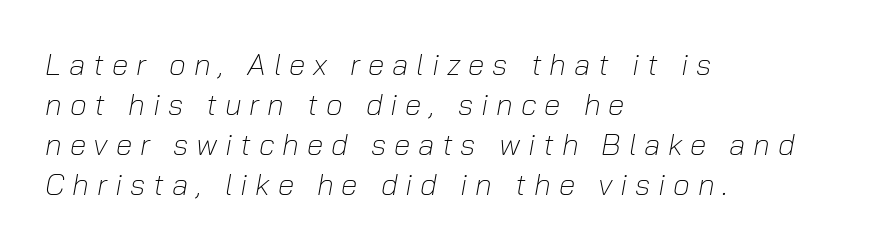
{"italic": "yes", "lean": "right", "slant_degrees": 10, "bold": "no", "weight": "light", "width": "normal", "stroke_contrast": "low", "x_height": "medium", "monospaced": "no", "underline": "no", "align": "left", "line_spacing": "normal", "line_spacing_ratio": 1.33, "letter_spacing": "wide", "letter_spacing_em": 0.26, "glyph_px": 30}
